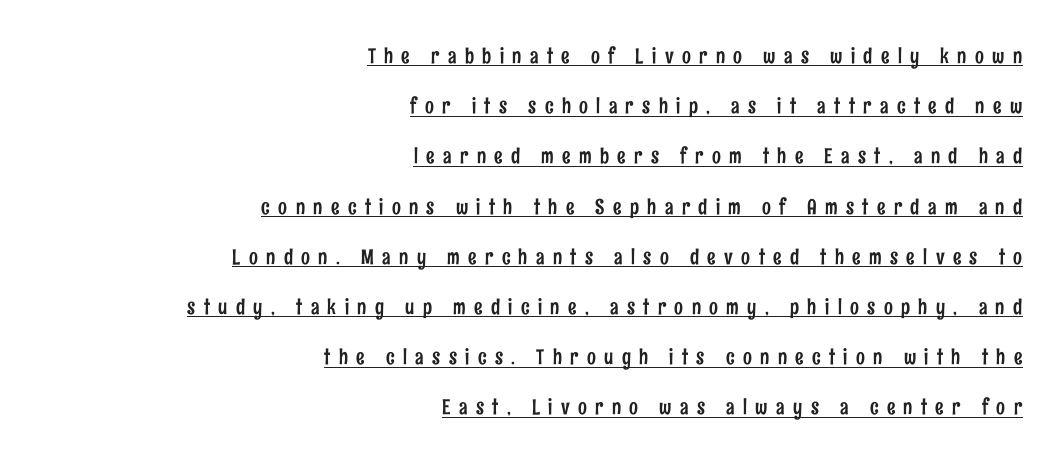
The image shows 21 px text type, upright; set right-aligned, loose line spacing (2.39x), unusually wide letter spacing (+0.4 em), underlined.
